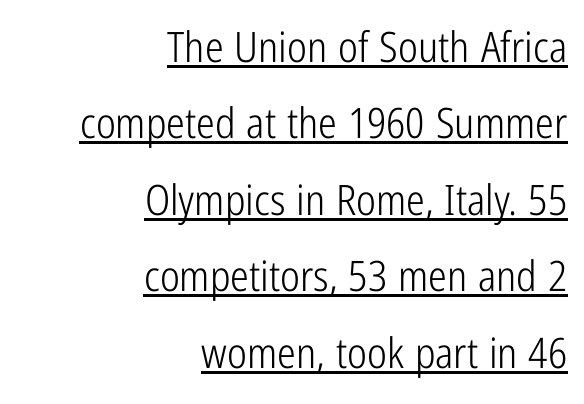
Q: Is the text bold? A: No.
Q: Is the text italic (slanted)? A: No, it is upright.
Q: Is the typeface a serif or a sans-serif typeface? A: Sans-serif.
Q: Is the text underlined? A: Yes.
Q: How is the paragraph aligned? A: Right-aligned.
Q: Is the spacing between letters normal or unusually wide? A: Normal.
Q: Width (condensed, normal, or wide)? A: Condensed.
Q: Stroke contrast? A: Low.
Q: x-height? A: Medium.
Q: Monospaced? A: No.
